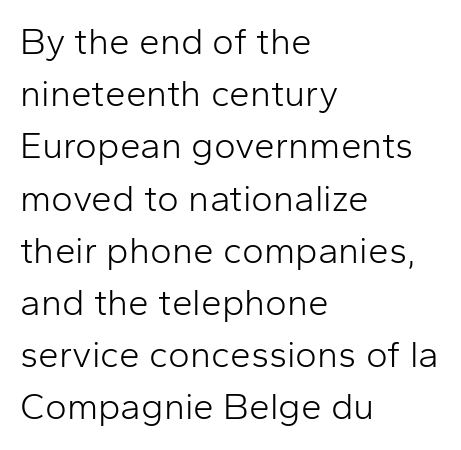
The image shows 37 px light sans-serif type, upright; set left-aligned, normal line spacing (1.41x), normal letter spacing, not underlined; low stroke contrast and a medium x-height.
